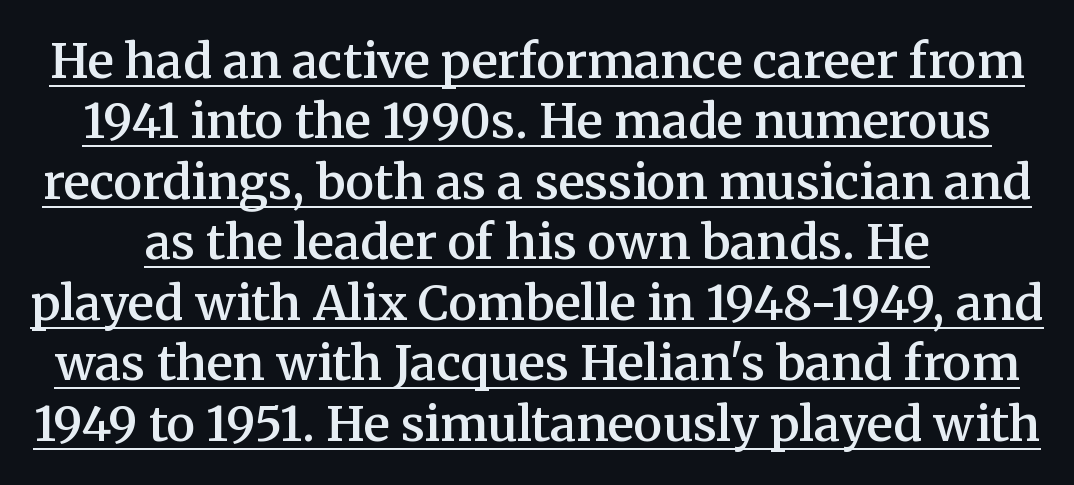
The image shows 48 px semibold serif type, upright; set normal line spacing (1.26x), normal letter spacing, underlined; medium stroke contrast and a medium x-height.
